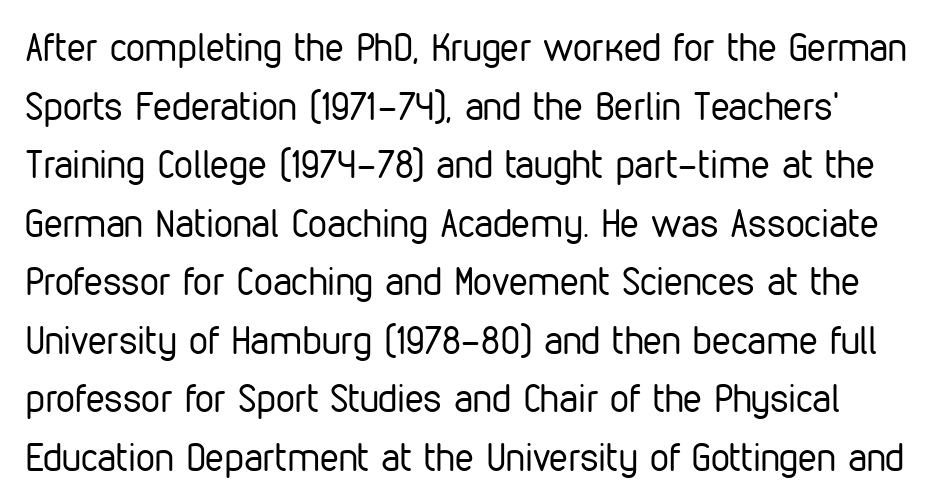
Q: Is the text bold? A: No.
Q: Is the text italic (slanted)? A: No, it is upright.
Q: Is the typeface a serif or a sans-serif typeface? A: Sans-serif.
Q: Is the text underlined? A: No.
Q: Is the spacing between letters normal or unusually wide? A: Normal.
Q: Is the spacing between lines tight, normal or loose? A: Normal.
Q: Width (condensed, normal, or wide)? A: Condensed.
Q: Stroke contrast? A: Low.
Q: x-height? A: Medium.
Q: Monospaced? A: No.
